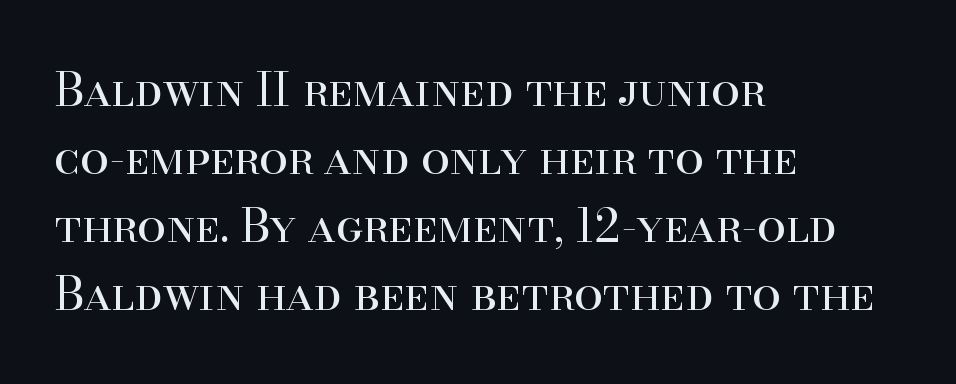
Posture: upright roman. This sample has the flowing, uneven cadence of proportional lettering. Nobody drew a line under any word here. Is the stroke heavy? The answer is a plain regular-or-lighter. Leading matches the norm, producing a regular column. The ragged edge is on the right, which tells us the setting is flush left.
